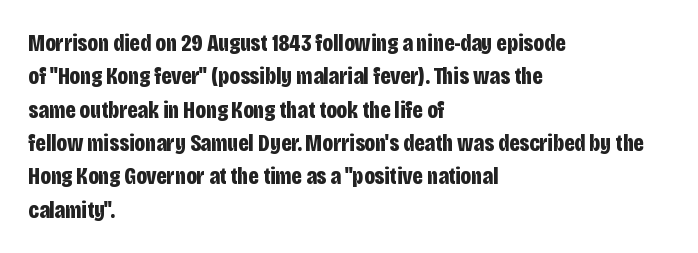
You can tell it's not italic because the verticals are truly vertical. Descender tails drop into unmarked territory. Baseline-to-baseline distance is the conventional proportion of letter height. Nobody touched the tracking dial on this one. Thick stems and heavy bowls — unmistakably bold. One-word summary of the alignment: left.
